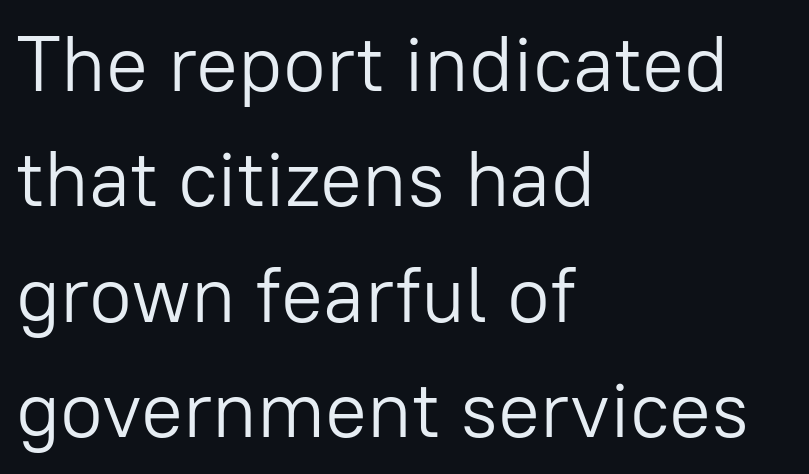
The image shows 78 px light sans-serif type, upright; set left-aligned, normal line spacing (1.48x), normal letter spacing, not underlined; low stroke contrast and a medium x-height.
